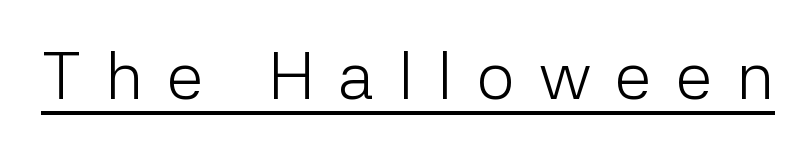
Q: Is the text bold? A: No.
Q: Is the text italic (slanted)? A: No, it is upright.
Q: Is the typeface a serif or a sans-serif typeface? A: Sans-serif.
Q: Is the text underlined? A: Yes.
Q: Is the spacing between letters normal or unusually wide? A: Unusually wide.
Q: Width (condensed, normal, or wide)? A: Normal.
Q: Stroke contrast? A: Low.
Q: x-height? A: Medium.
Q: Monospaced? A: No.
